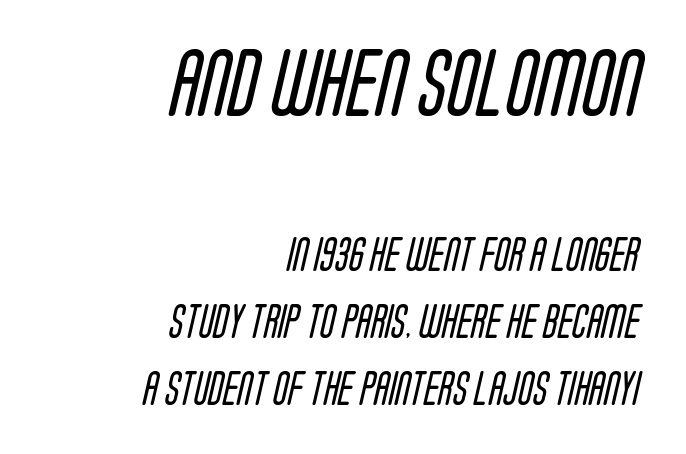
{"serif": "no", "bold": "no", "weight": "regular", "width": "condensed", "stroke_contrast": "low", "x_height": "large", "monospaced": "no", "underline": "no", "align": "right", "line_spacing": "loose", "line_spacing_ratio": 1.97, "letter_spacing": "normal", "letter_spacing_em": 0.0, "larger_block": "first", "size_ratio": 2.0, "glyph_px": 68}
